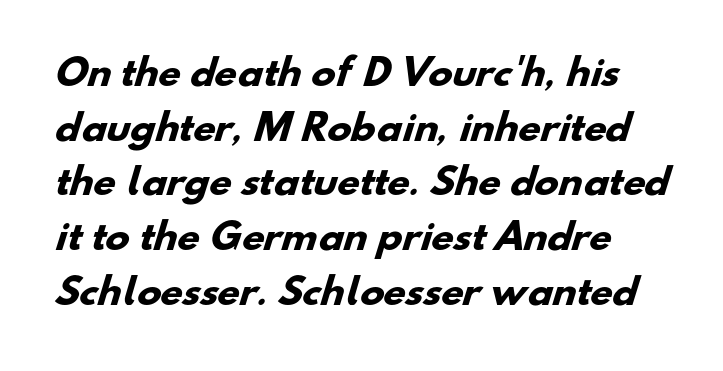
Q: Is the text bold? A: Yes.
Q: Is the typeface a serif or a sans-serif typeface? A: Sans-serif.
Q: Is the text underlined? A: No.
Q: Is the spacing between letters normal or unusually wide? A: Normal.
Q: Is the spacing between lines tight, normal or loose? A: Normal.
Q: Width (condensed, normal, or wide)? A: Normal.
Q: Stroke contrast? A: Low.
Q: x-height? A: Small.
Q: Monospaced? A: No.
